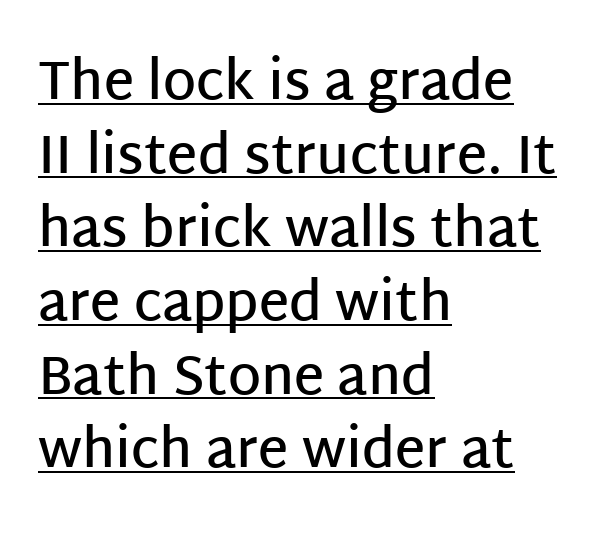
{"serif": "no", "italic": "no", "bold": "semi", "weight": "semibold", "width": "normal", "stroke_contrast": "low", "x_height": "large", "monospaced": "no", "underline": "yes", "align": "left", "line_spacing": "normal", "line_spacing_ratio": 1.39, "letter_spacing": "normal", "letter_spacing_em": 0.0, "glyph_px": 53}
